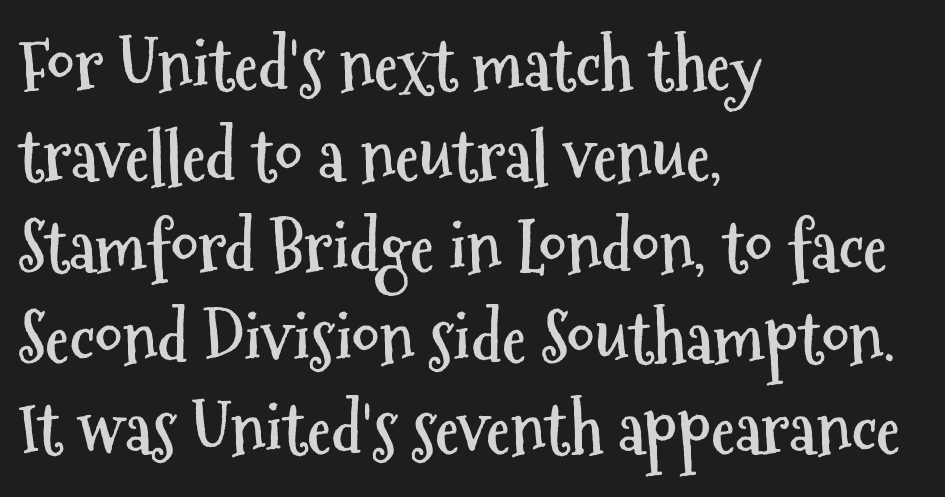
Q: Is the text bold? A: Yes.
Q: Is the text italic (slanted)? A: No, it is upright.
Q: Is the typeface a serif or a sans-serif typeface? A: Sans-serif.
Q: Is the text underlined? A: No.
Q: How is the paragraph aligned? A: Left-aligned.
Q: Is the spacing between letters normal or unusually wide? A: Normal.
Q: Is the spacing between lines tight, normal or loose? A: Normal.
Q: Width (condensed, normal, or wide)? A: Condensed.
Q: Stroke contrast? A: Medium.
Q: x-height? A: Medium.
Q: Monospaced? A: No.
